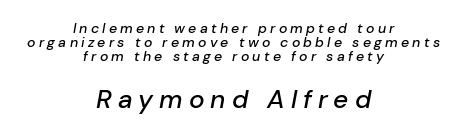
{"italic": "yes", "lean": "right", "slant_degrees": 10, "underline": "no", "align": "center", "line_spacing": "tight", "line_spacing_ratio": 1.0, "letter_spacing": "wide", "letter_spacing_em": 0.23, "larger_block": "second", "size_ratio": 1.86, "glyph_px": 26}
